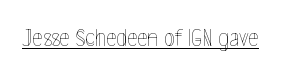
Q: Is the text bold? A: No.
Q: Is the text italic (slanted)? A: No, it is upright.
Q: Is the text underlined? A: Yes.
Q: Is the spacing between letters normal or unusually wide? A: Normal.
